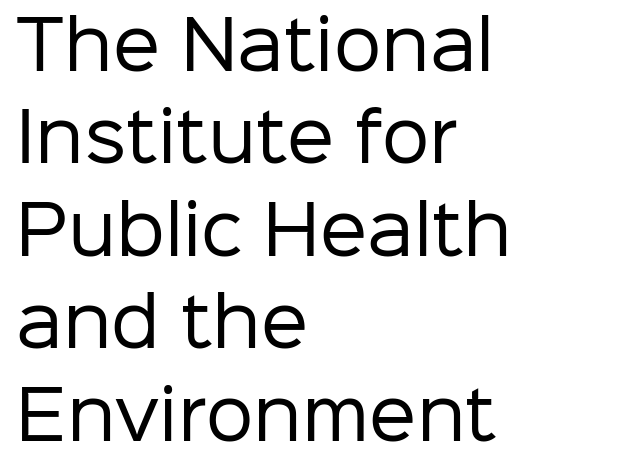
{"serif": "no", "italic": "no", "bold": "no", "weight": "regular", "width": "normal", "stroke_contrast": "low", "x_height": "medium", "monospaced": "no", "underline": "no", "align": "left", "line_spacing": "normal", "line_spacing_ratio": 1.38, "letter_spacing": "normal", "letter_spacing_em": 0.0, "glyph_px": 67}
